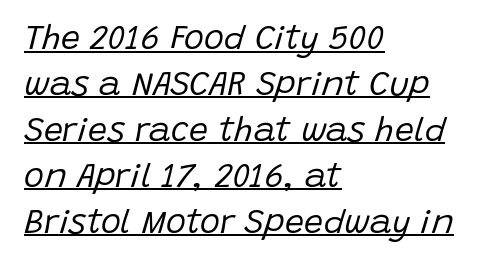
Spacing verdict: proportional, widths tailored to each character. Compared with a centered layout, this one pins lines to the left instead. A continuous stroke trails under the words, as in a hyperlink. The letters look calm and open, with moderate or lighter stems. If you drew a line through each stem, it would be angled. These lines keep a tight, regular rhythm from letter to letter.
